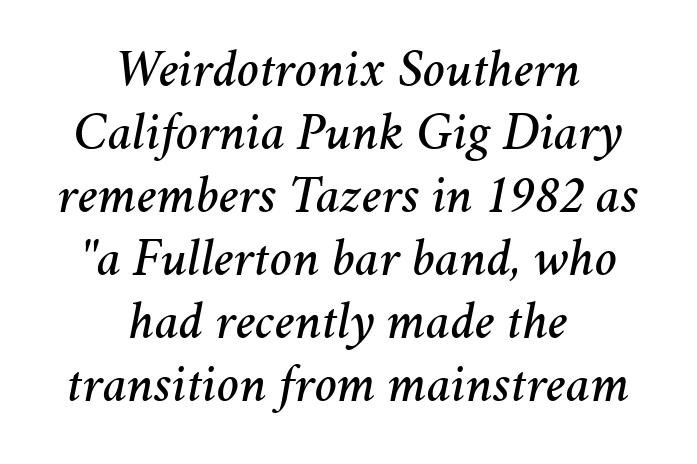
There is no visible air inserted between adjacent glyphs. No word sits above an underline. Every row of glyphs is offset so its center matches the block's center. This sample uses an oblique cut, with every glyph tilted off the vertical. Character widths vary here, with narrow letters taking less room than wide ones.
